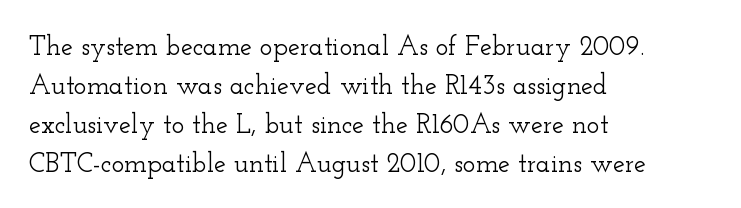
This block has exactly the height ordinary leading produces. The specimen reads as upright at a glance. Letters rest on an invisible, unmarked baseline. Compared with typical body copy, the letter spacing here is the same.
